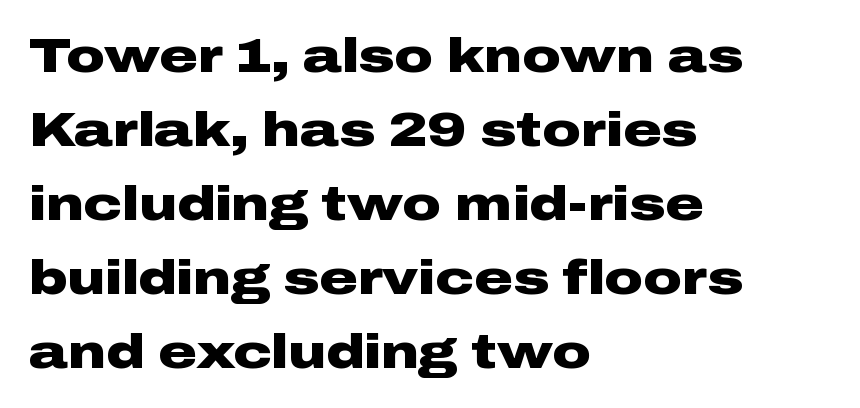
The image shows 48 px heavy, wide sans-serif type, upright; set left-aligned, normal line spacing (1.54x), normal letter spacing, not underlined; low stroke contrast and a medium x-height.
